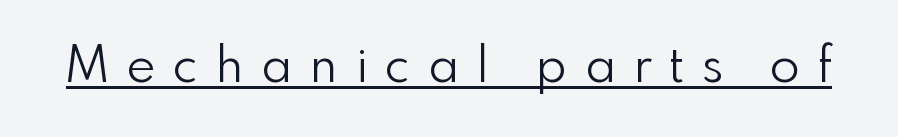
The image shows 49 px light sans-serif type, upright; set unusually wide letter spacing (+0.37 em), underlined; low stroke contrast and a small x-height.
